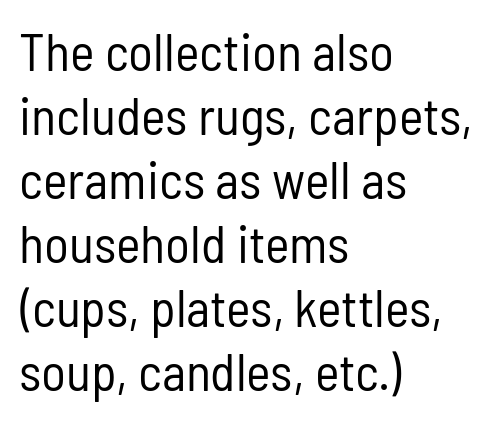
The gap between lines stays unmarked. Each letter keeps its own natural width here, so spacing adapts to shape. The gaps between neighbouring characters are ordinary and unremarkable. This rendering uses left alignment, leaving the right contour irregular. Characters remain perfectly vertical along every line. A sans-serif font was chosen for this passage.
